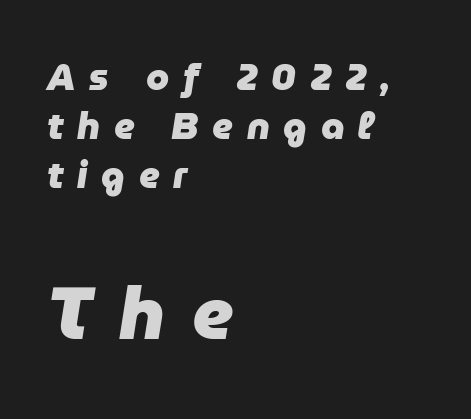
Underline: absent. Bigger letters appear in the bottom chunk; the top chunk is reduced. In CSS terms this would be text-align: left. Each letter keeps its own natural width here, so spacing adapts to shape.
